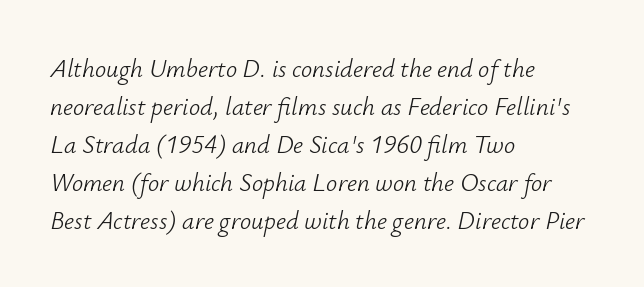
The image shows 25 px text type, italic (leaning right); set left-aligned, normal line spacing (1.52x), normal letter spacing, not underlined.
